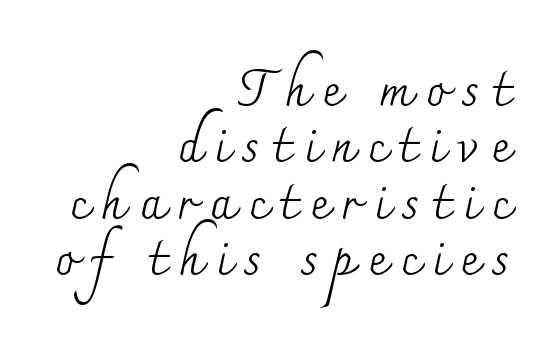
The image shows 50 px regular-weight serif type; set right-aligned, tight line spacing (1.13x), unusually wide letter spacing (+0.26 em), not underlined; medium stroke contrast and a small x-height.
